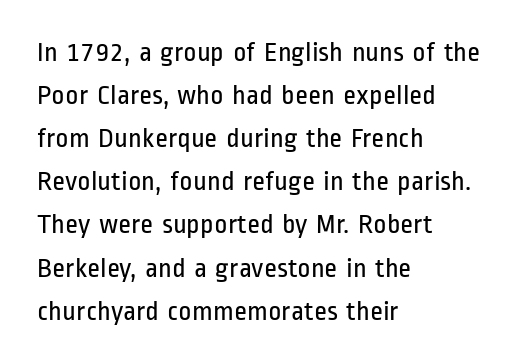
{"serif": "no", "italic": "no", "bold": "no", "weight": "regular", "width": "condensed", "stroke_contrast": "low", "x_height": "medium", "monospaced": "no", "underline": "no", "align": "left", "line_spacing": "normal", "line_spacing_ratio": 1.54, "letter_spacing": "normal", "letter_spacing_em": 0.0, "glyph_px": 28}
